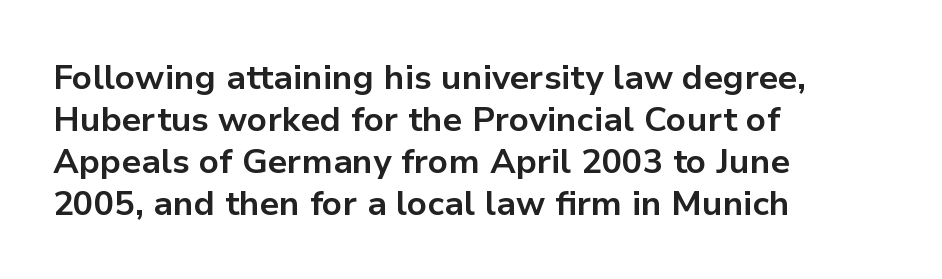
{"serif": "no", "italic": "no", "bold": "yes", "weight": "bold", "width": "normal", "stroke_contrast": "low", "x_height": "medium", "monospaced": "no", "underline": "no", "align": "left", "line_spacing_ratio": 1.24, "letter_spacing": "normal", "letter_spacing_em": 0.0, "glyph_px": 34}
